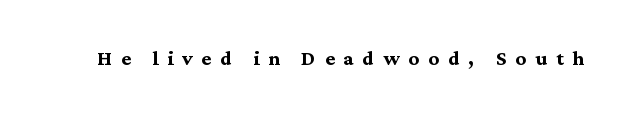
Unlike italic type, these characters show no tilt at all. Between one letter and the next there's a generous, obvious gap. The zone under the glyphs is completely vacant. Strong, thick strokes mark this as bold type.
